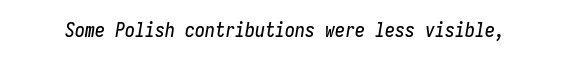
The face used here has a pronounced slope to its letters. Check the space under the baseline: it is left empty. Look at the tracking — it's just the regular setting, nothing added.
